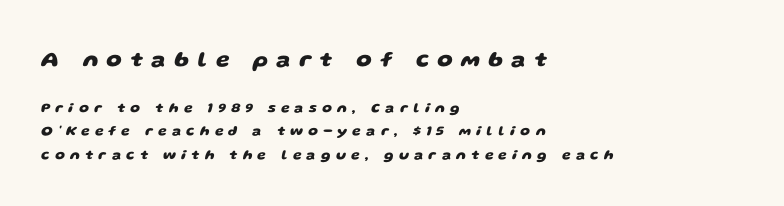
{"bold": "yes", "underline": "no", "align": "left", "line_spacing": "normal", "line_spacing_ratio": 1.69, "letter_spacing": "wide", "letter_spacing_em": 0.37, "larger_block": "first", "size_ratio": 1.57, "glyph_px": 22}
